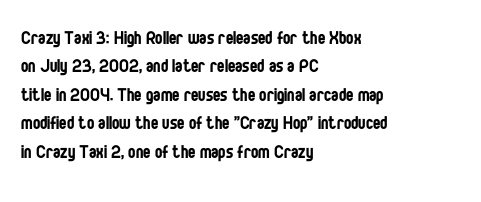
The image shows 22 px text type, upright; set left-aligned, normal line spacing (1.29x), normal letter spacing, not underlined.
